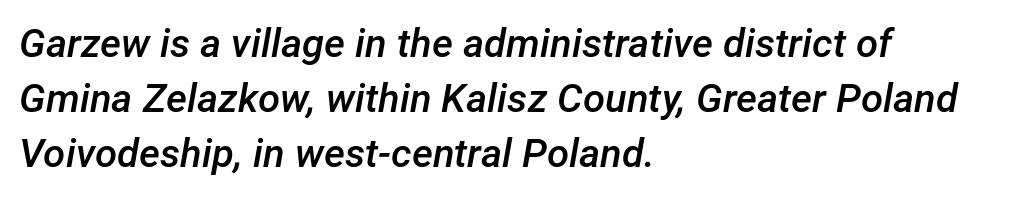
The image shows 40 px semibold type, italic (leaning right); set left-aligned, normal line spacing (1.38x), normal letter spacing, not underlined; low stroke contrast and a medium x-height.
